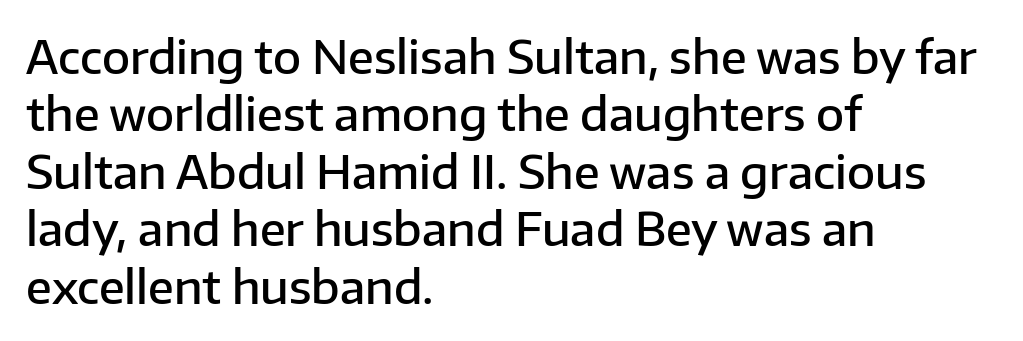
Here the glyphs are tracked normally, forming tight word shapes. Horizontal bands of white between lines are of average thickness. The type sits square on the baseline with zero lean. Semibold letterforms, between regular and bold.
